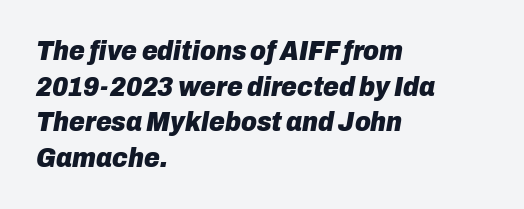
{"italic": "yes", "lean": "right", "slant_degrees": 10, "bold": "yes", "underline": "no", "align": "left", "line_spacing": "normal", "line_spacing_ratio": 1.32, "letter_spacing": "normal", "letter_spacing_em": 0.0, "glyph_px": 27}
